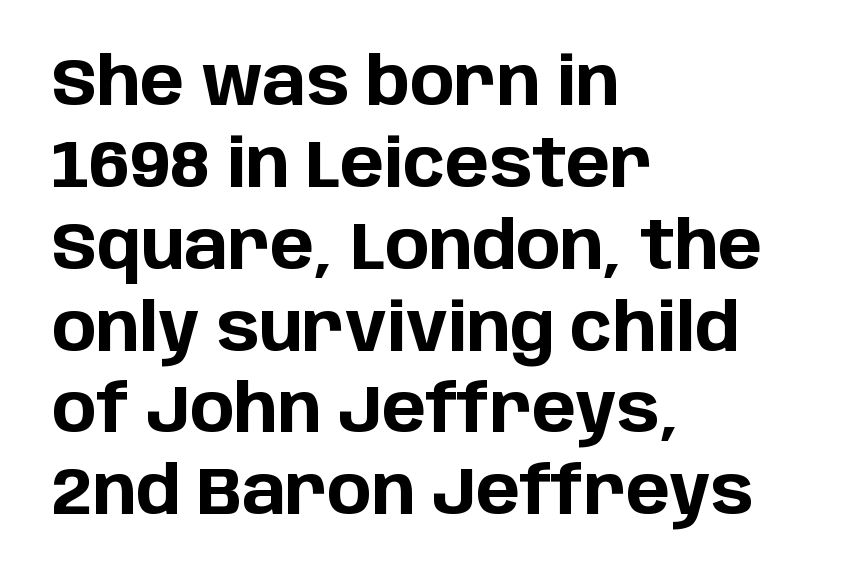
Q: Is the text bold? A: Yes.
Q: Is the text italic (slanted)? A: No, it is upright.
Q: Is the typeface a serif or a sans-serif typeface? A: Sans-serif.
Q: Is the text underlined? A: No.
Q: How is the paragraph aligned? A: Left-aligned.
Q: Is the spacing between letters normal or unusually wide? A: Normal.
Q: Width (condensed, normal, or wide)? A: Normal.
Q: Stroke contrast? A: Low.
Q: x-height? A: Large.
Q: Monospaced? A: No.
